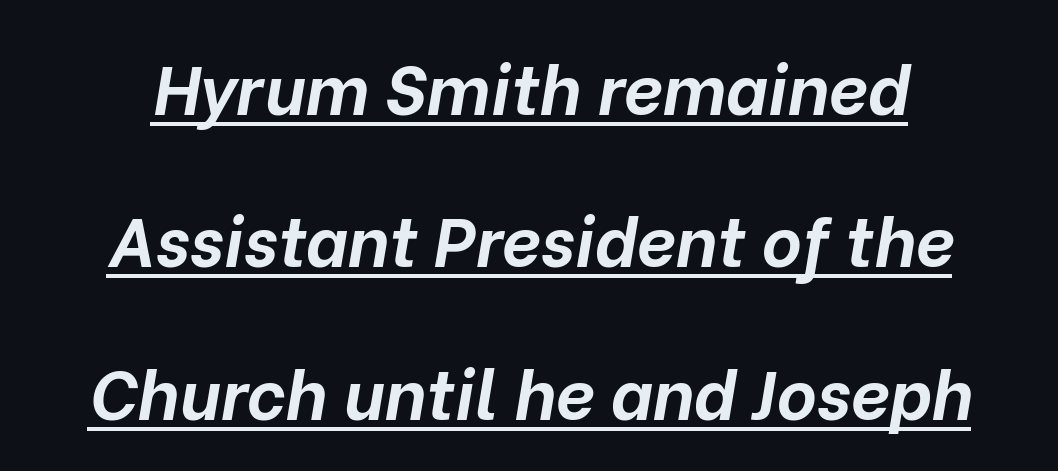
The image shows 69 px bold type, italic (leaning right); set loose line spacing (2.21x), normal letter spacing, underlined; low stroke contrast and a medium x-height.
